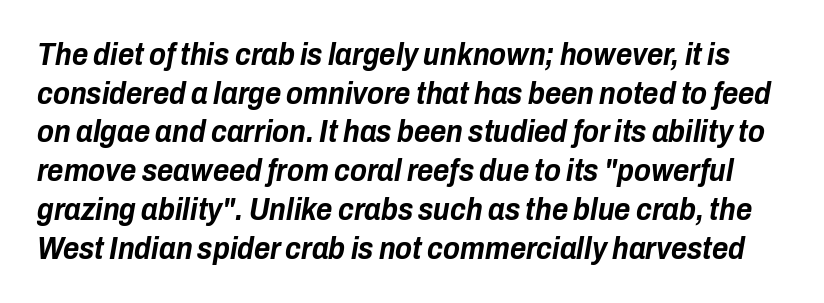
Any mark beneath the type? The region is blank. A typesetter would call this zero additional tracking. Pretty heavy lettering here — definitely bold. The designer left line spacing at the default.
